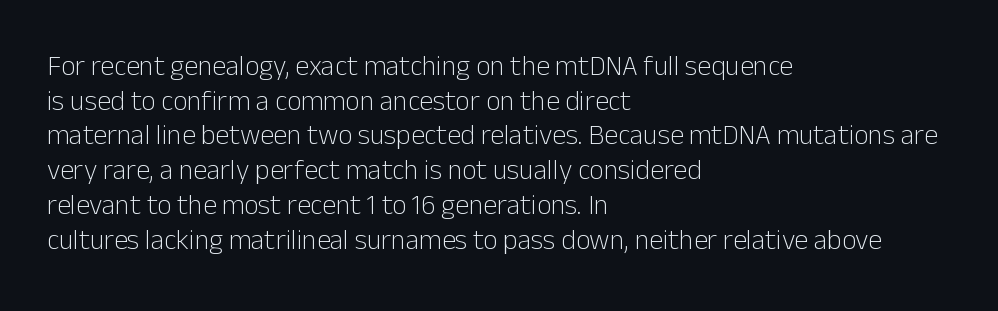
{"serif": "no", "italic": "no", "bold": "no", "weight": "light", "width": "normal", "stroke_contrast": "low", "x_height": "medium", "monospaced": "no", "underline": "no", "align": "left", "line_spacing_ratio": 1.24, "letter_spacing": "normal", "letter_spacing_em": 0.0, "glyph_px": 28}
